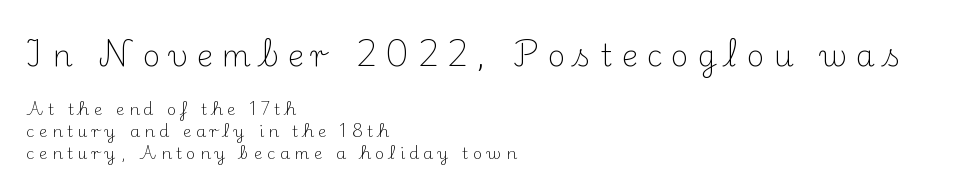
The image shows 31 px light serif type, upright; set left-aligned, normal line spacing (1.39x), unusually wide letter spacing (+0.28 em), not underlined; the first (top) block is 1.94x larger; medium stroke contrast and a small x-height.
